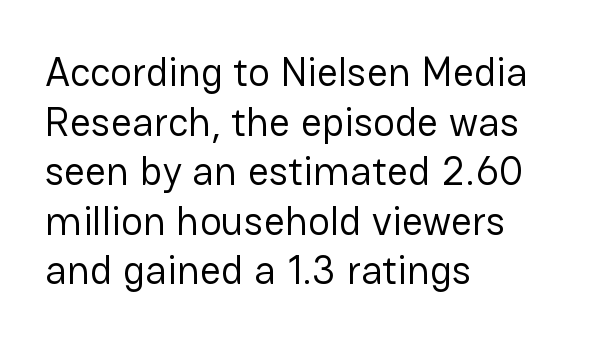
The image shows 41 px regular-weight sans-serif type, upright; set left-aligned, line spacing 1.21x, normal letter spacing, not underlined; low stroke contrast and a medium x-height.
